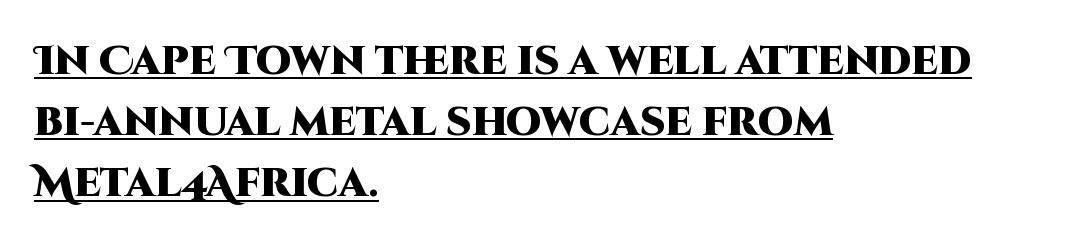
The image shows 40 px heavy sans-serif type, upright; set left-aligned, normal line spacing (1.53x), normal letter spacing, underlined; high stroke contrast and a large x-height.
